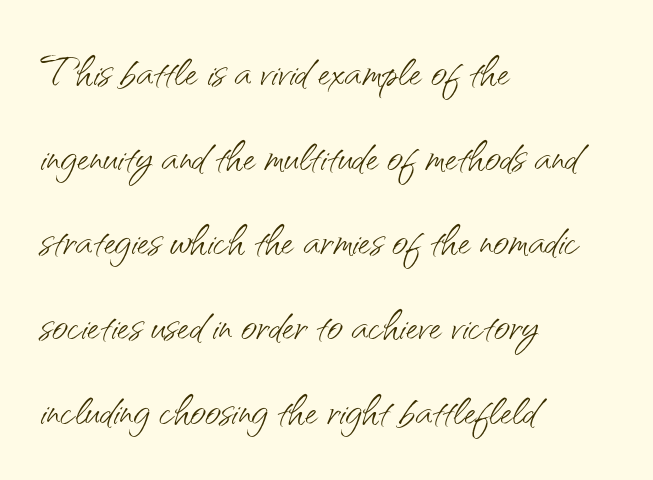
{"serif": "no", "bold": "no", "weight": "light", "width": "normal", "stroke_contrast": "medium", "x_height": "small", "monospaced": "no", "underline": "no", "align": "left", "line_spacing": "normal", "line_spacing_ratio": 1.54, "letter_spacing": "normal", "letter_spacing_em": 0.0, "glyph_px": 55}
